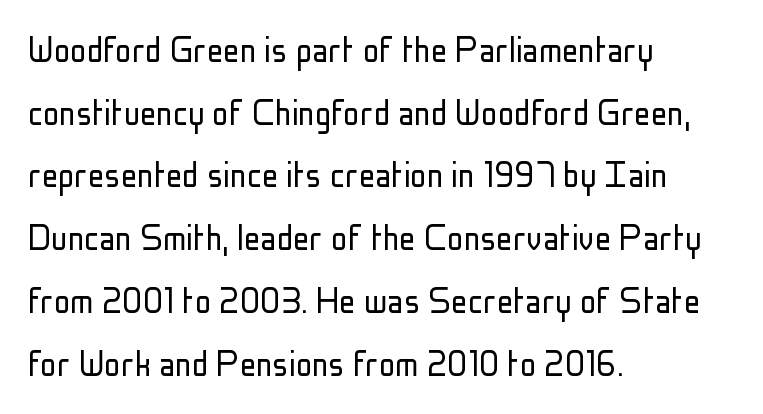
{"serif": "no", "italic": "no", "bold": "no", "weight": "light", "width": "condensed", "stroke_contrast": "low", "x_height": "medium", "monospaced": "no", "underline": "no", "align": "left", "line_spacing": "normal", "line_spacing_ratio": 1.53, "letter_spacing": "normal", "letter_spacing_em": 0.0, "glyph_px": 41}
